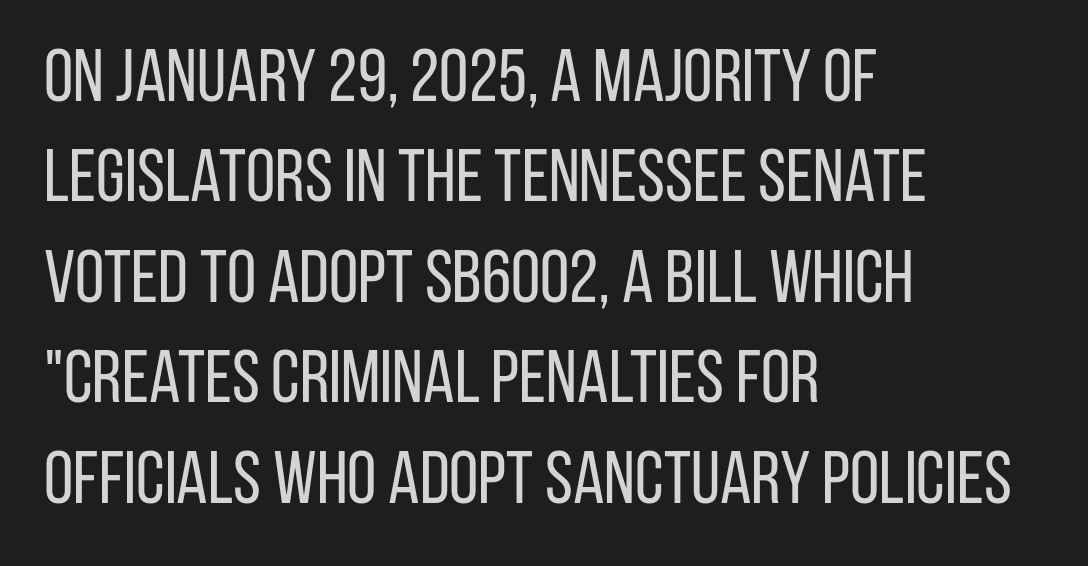
{"serif": "no", "italic": "no", "bold": "no", "weight": "regular", "width": "condensed", "stroke_contrast": "low", "x_height": "large", "monospaced": "no", "underline": "no", "align": "left", "line_spacing": "normal", "line_spacing_ratio": 1.34, "letter_spacing": "normal", "letter_spacing_em": 0.0, "glyph_px": 75}
